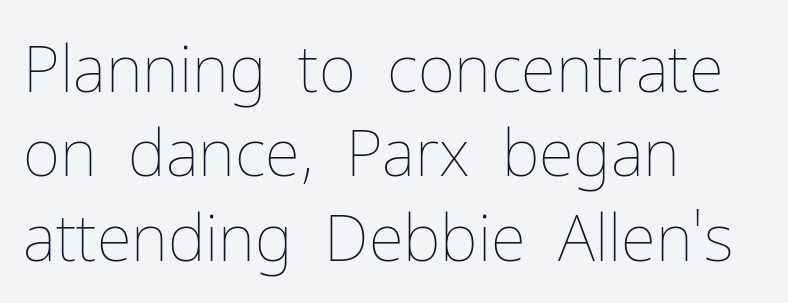
The image shows 64 px thin type, upright; set left-aligned, normal line spacing (1.32x), normal letter spacing, not underlined; low stroke contrast and a medium x-height.
